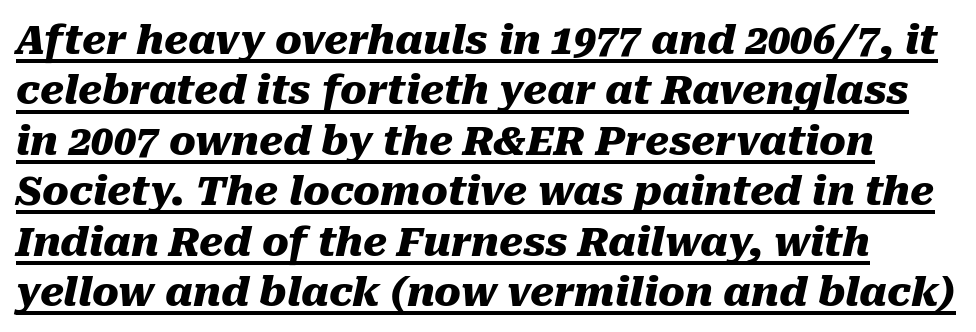
The image shows 40 px heavy type, italic (leaning right); set normal line spacing (1.26x), normal letter spacing, underlined; medium stroke contrast and a medium x-height.
